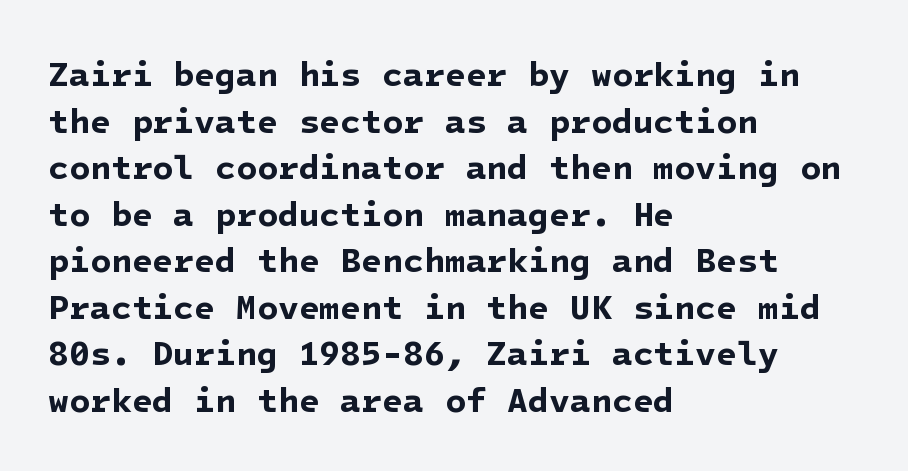
The image shows 34 px bold sans-serif type; set left-aligned, normal line spacing (1.37x), normal letter spacing, not underlined; low stroke contrast and a medium x-height.
